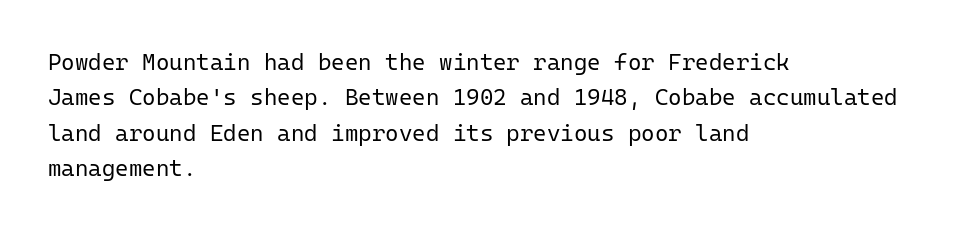
Q: Is the text bold? A: No.
Q: Is the text italic (slanted)? A: No, it is upright.
Q: Is the text underlined? A: No.
Q: How is the paragraph aligned? A: Left-aligned.
Q: Is the spacing between letters normal or unusually wide? A: Normal.
Q: Is the spacing between lines tight, normal or loose? A: Normal.
